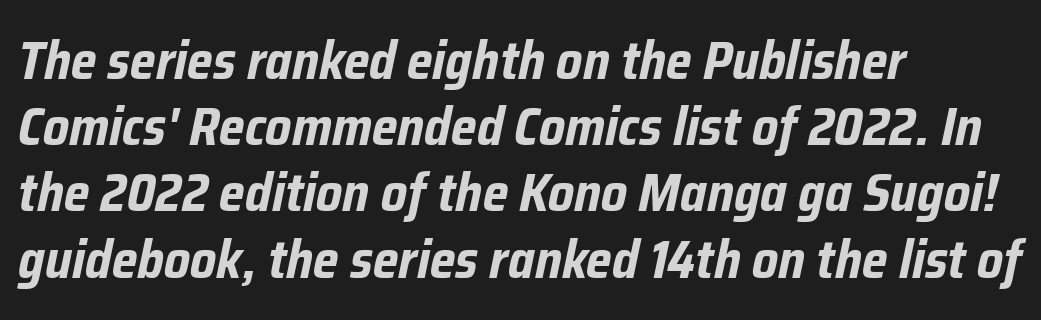
{"italic": "yes", "lean": "right", "slant_degrees": 12, "bold": "yes", "weight": "bold", "width": "condensed", "stroke_contrast": "low", "x_height": "medium", "monospaced": "no", "underline": "no", "align": "left", "line_spacing": "normal", "line_spacing_ratio": 1.25, "letter_spacing": "normal", "letter_spacing_em": 0.0, "glyph_px": 53}
